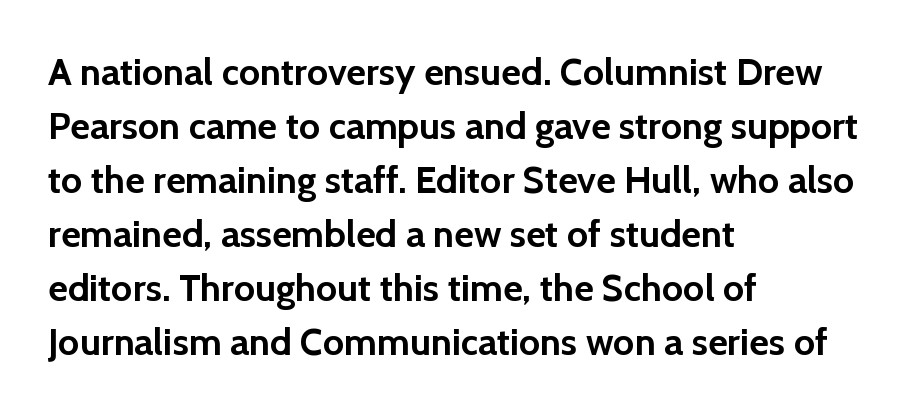
{"serif": "no", "italic": "no", "bold": "yes", "weight": "semibold", "width": "normal", "x_height": "medium", "monospaced": "no", "underline": "no", "align": "left", "line_spacing": "normal", "line_spacing_ratio": 1.42, "letter_spacing": "normal", "letter_spacing_em": 0.0, "glyph_px": 38}
